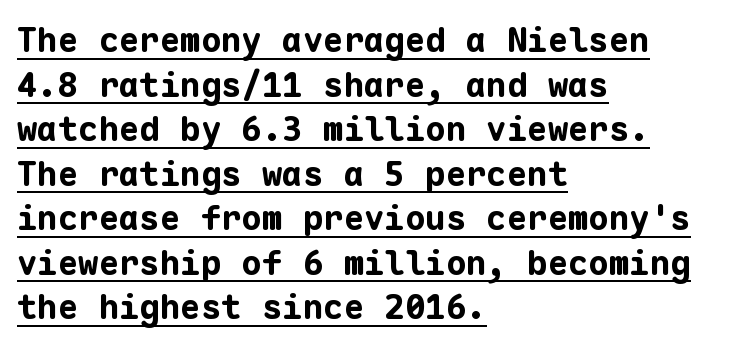
Do the letters lean? They stand straight. Teacher's note: observe the even left margin — that is flush-left alignment. What decoration does the sample have? An underline. The type is set solid horizontally, with unmodified tracking. Notice how descenders clear the ascenders below comfortably — that's standard leading.
